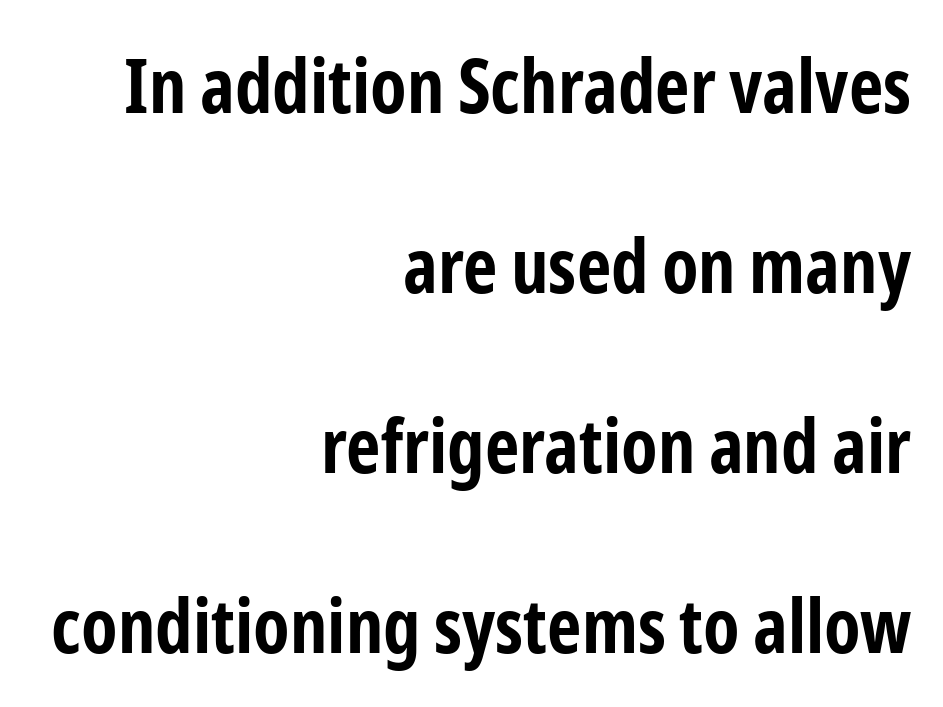
The image shows 75 px bold, condensed sans-serif type, upright; set right-aligned, loose line spacing (2.4x), normal letter spacing, not underlined; low stroke contrast and a medium x-height.
